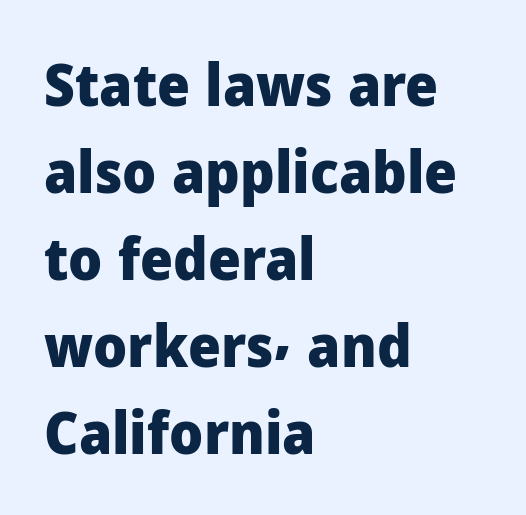
The rendering uses natural spacing where letterforms have individual widths. Every row of glyphs begins at an identical x-position on the left. Between one letter and the next there's only the usual sliver of space. The specimen reads as upright at a glance.
